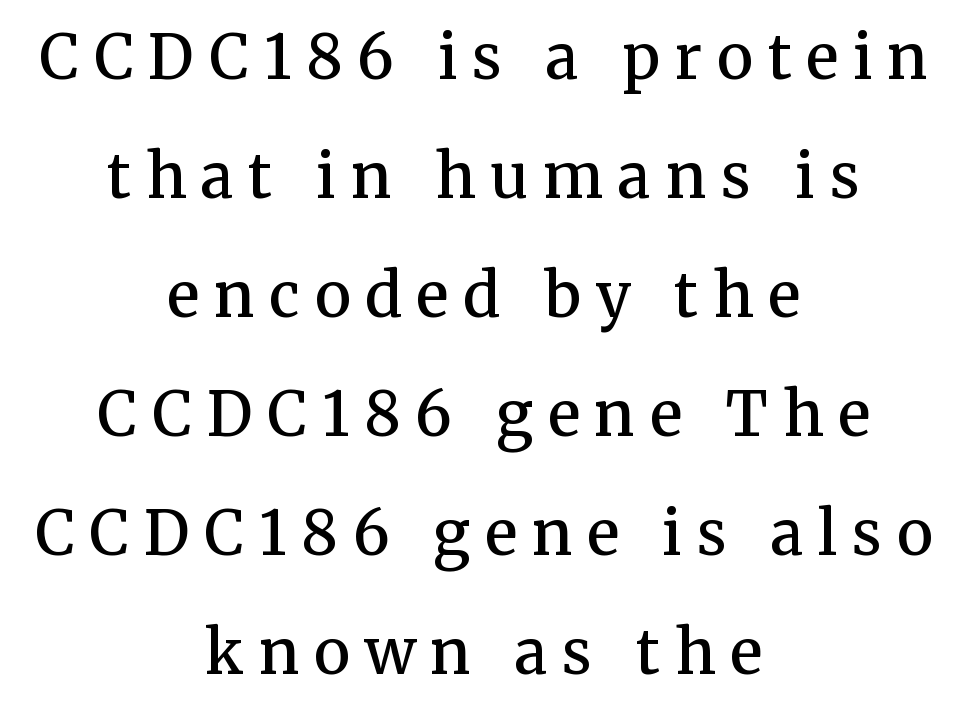
Q: Is the text bold? A: Semi-bold.
Q: Is the text italic (slanted)? A: No, it is upright.
Q: Is the typeface a serif or a sans-serif typeface? A: Serif.
Q: Is the text underlined? A: No.
Q: How is the paragraph aligned? A: Centered.
Q: Is the spacing between letters normal or unusually wide? A: Unusually wide.
Q: Is the spacing between lines tight, normal or loose? A: Loose.
Q: Width (condensed, normal, or wide)? A: Normal.
Q: Stroke contrast? A: Medium.
Q: x-height? A: Medium.
Q: Monospaced? A: No.
